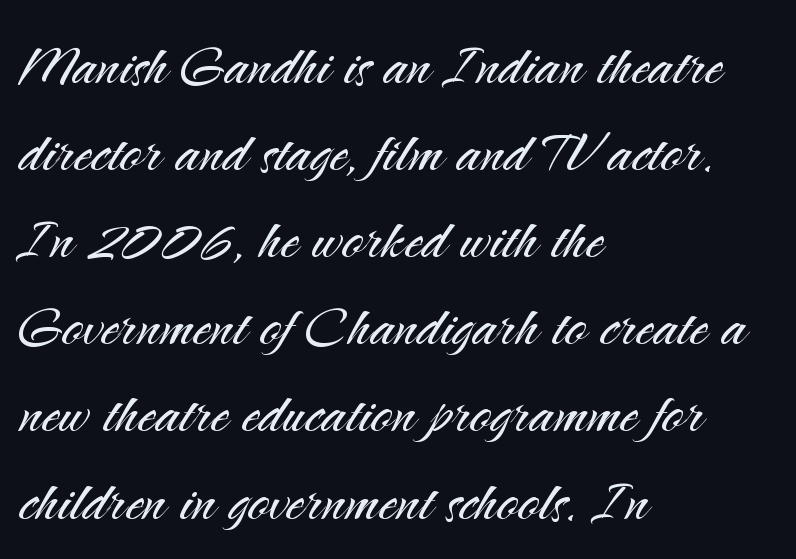
Q: Is the text bold? A: No.
Q: Is the text italic (slanted)? A: Yes.
Q: Is the typeface a serif or a sans-serif typeface? A: Sans-serif.
Q: Is the text underlined? A: No.
Q: How is the paragraph aligned? A: Left-aligned.
Q: Is the spacing between letters normal or unusually wide? A: Normal.
Q: Width (condensed, normal, or wide)? A: Normal.
Q: Stroke contrast? A: Medium.
Q: x-height? A: Small.
Q: Monospaced? A: No.
